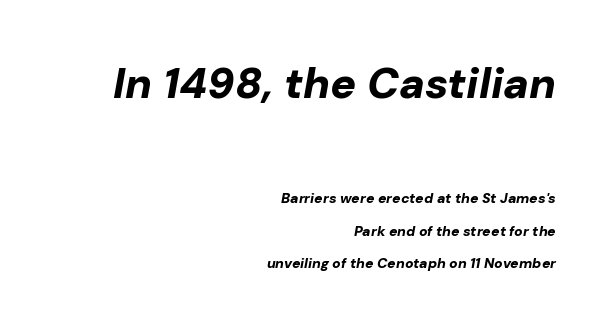
{"italic": "yes", "lean": "right", "slant_degrees": 10, "bold": "yes", "weight": "bold", "width": "normal", "stroke_contrast": "low", "x_height": "medium", "monospaced": "no", "underline": "no", "align": "right", "line_spacing": "loose", "line_spacing_ratio": 2.32, "letter_spacing": "normal", "letter_spacing_em": 0.0, "larger_block": "first", "size_ratio": 3.07, "glyph_px": 43}
